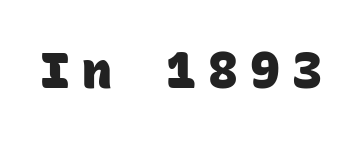
Q: Is the text bold? A: Yes.
Q: Is the typeface a serif or a sans-serif typeface? A: Sans-serif.
Q: Is the text underlined? A: No.
Q: Is the spacing between letters normal or unusually wide? A: Unusually wide.
Q: Width (condensed, normal, or wide)? A: Normal.
Q: Stroke contrast? A: Low.
Q: x-height? A: Large.
Q: Monospaced? A: Yes.
